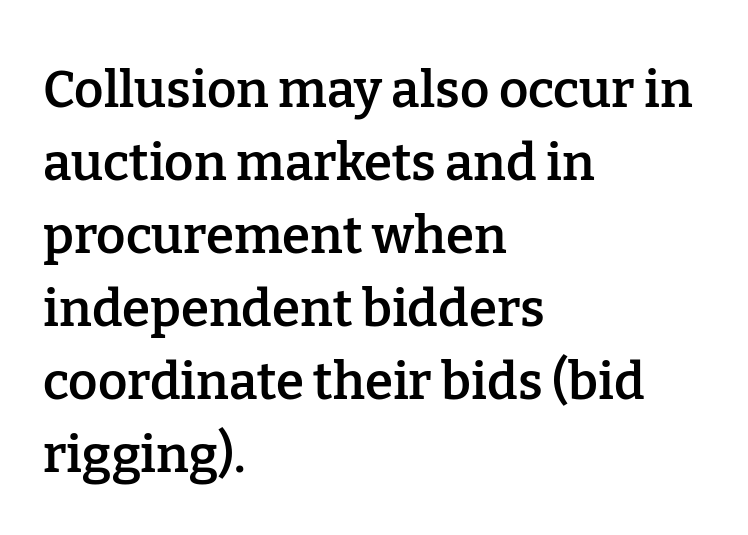
{"serif": "yes", "italic": "no", "bold": "semi", "weight": "semibold", "width": "normal", "stroke_contrast": "low", "x_height": "medium", "monospaced": "no", "underline": "no", "align": "left", "line_spacing": "normal", "line_spacing_ratio": 1.43, "letter_spacing": "normal", "letter_spacing_em": 0.0, "glyph_px": 51}
